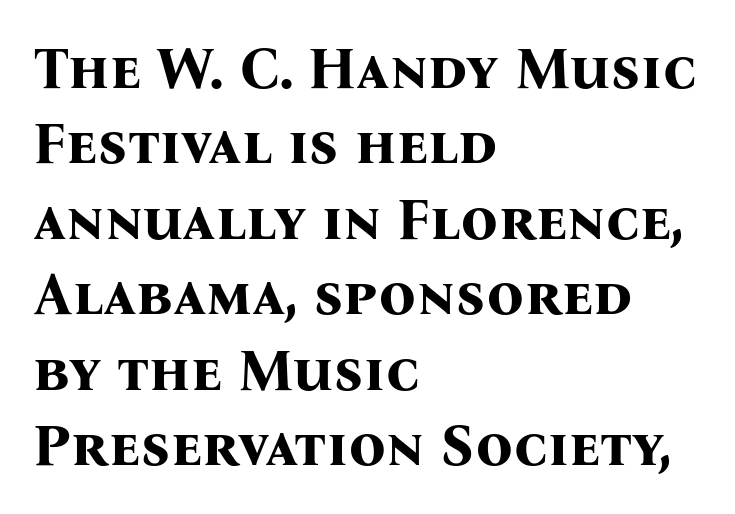
The image shows 58 px bold serif type, upright; set left-aligned, normal line spacing (1.3x), normal letter spacing, not underlined; medium stroke contrast and a medium x-height.
